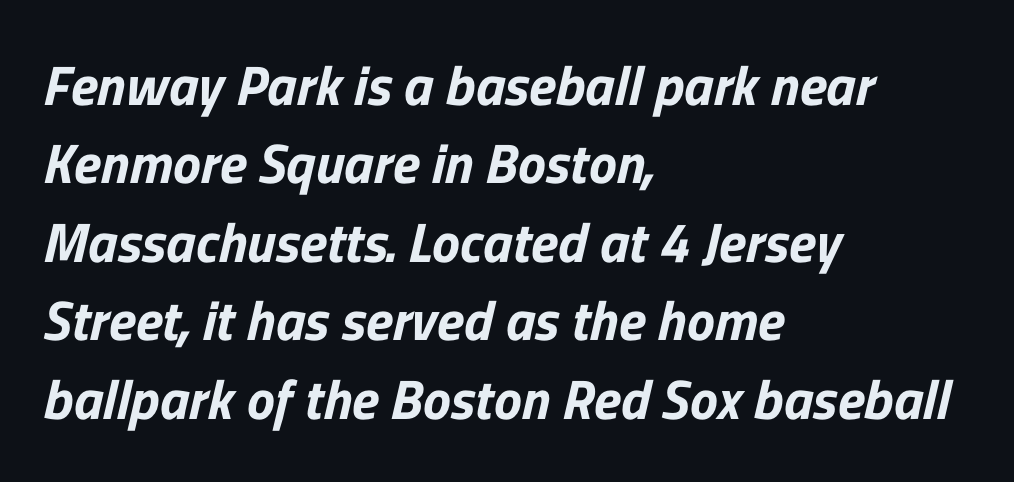
The image shows 56 px sans-serif type; set left-aligned, normal line spacing (1.4x), normal letter spacing, not underlined; low stroke contrast and a medium x-height.
